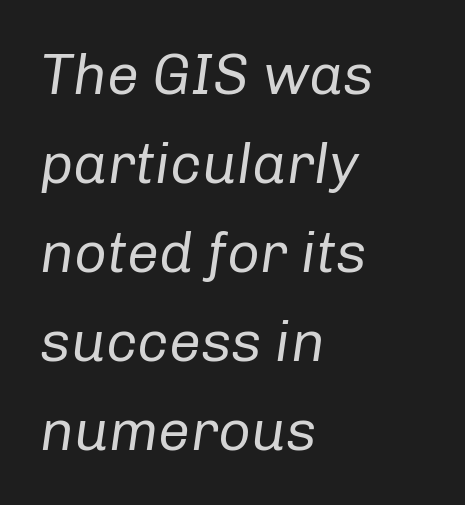
The image shows 57 px regular-weight type, italic (leaning right); set left-aligned, normal line spacing (1.56x), normal letter spacing, not underlined; low stroke contrast and a medium x-height.
